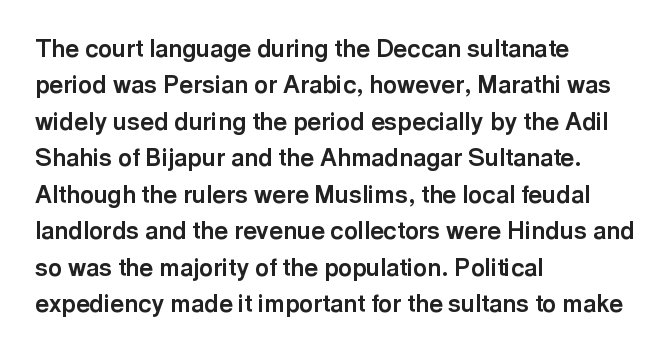
Q: Is the text bold? A: Yes.
Q: Is the text italic (slanted)? A: No, it is upright.
Q: Is the text underlined? A: No.
Q: How is the paragraph aligned? A: Left-aligned.
Q: Is the spacing between letters normal or unusually wide? A: Normal.
Q: Is the spacing between lines tight, normal or loose? A: Normal.
